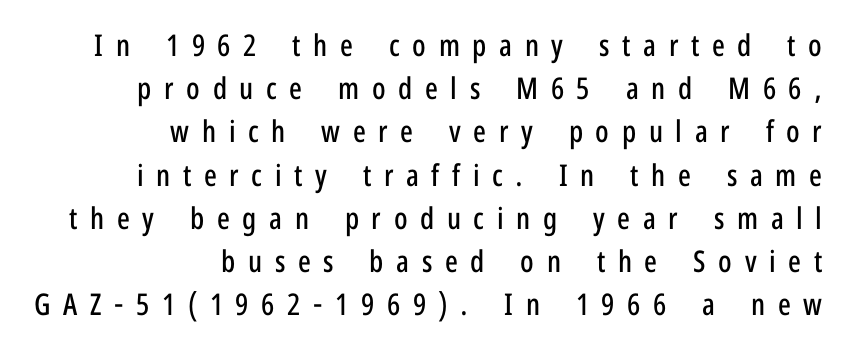
{"serif": "no", "italic": "no", "width": "condensed", "stroke_contrast": "low", "x_height": "medium", "monospaced": "no", "underline": "no", "align": "right", "line_spacing": "normal", "line_spacing_ratio": 1.44, "letter_spacing": "wide", "letter_spacing_em": 0.42, "glyph_px": 30}
